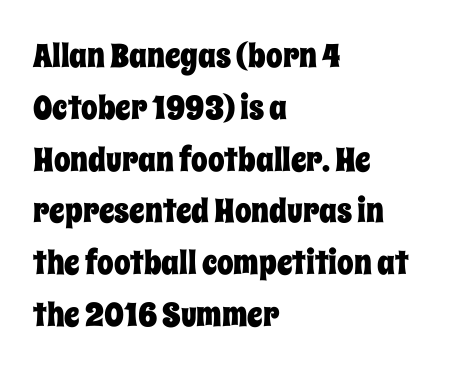
The image shows 33 px condensed type, upright; set left-aligned, normal line spacing (1.57x), normal letter spacing, not underlined; low stroke contrast and a large x-height.
